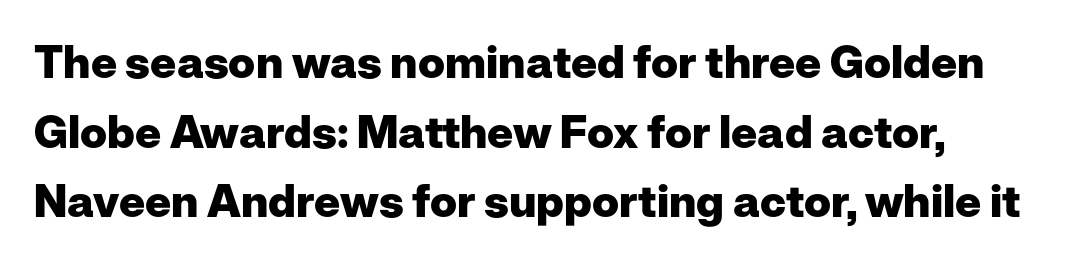
The image shows 45 px heavy sans-serif type, upright; set normal line spacing (1.55x), normal letter spacing, not underlined; low stroke contrast and a medium x-height.
